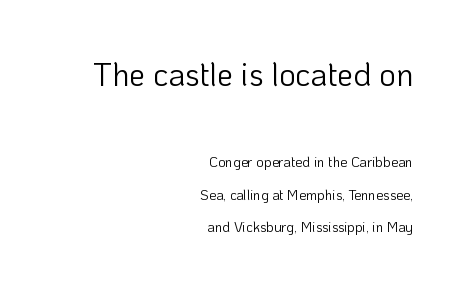
{"serif": "no", "italic": "no", "bold": "no", "weight": "light", "width": "normal", "stroke_contrast": "low", "x_height": "medium", "monospaced": "no", "underline": "no", "align": "right", "line_spacing": "loose", "line_spacing_ratio": 2.33, "letter_spacing": "normal", "letter_spacing_em": 0.0, "larger_block": "first", "size_ratio": 2.29, "glyph_px": 32}
